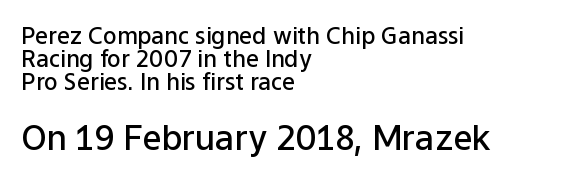
{"serif": "no", "italic": "no", "bold": "semi", "weight": "semibold", "width": "normal", "stroke_contrast": "low", "x_height": "medium", "monospaced": "no", "underline": "no", "align": "left", "line_spacing": "tight", "line_spacing_ratio": 0.99, "letter_spacing": "normal", "letter_spacing_em": 0.0, "larger_block": "second", "size_ratio": 1.48, "glyph_px": 34}
